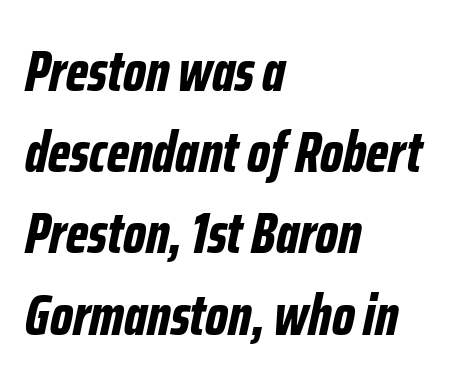
{"italic": "yes", "lean": "right", "slant_degrees": 12, "bold": "yes", "weight": "bold", "width": "condensed", "stroke_contrast": "low", "x_height": "medium", "monospaced": "no", "underline": "no", "align": "left", "line_spacing": "normal", "line_spacing_ratio": 1.4, "letter_spacing": "normal", "letter_spacing_em": 0.0, "glyph_px": 58}
